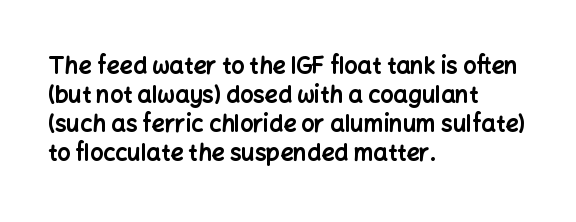
Q: Is the text bold? A: Yes.
Q: Is the text italic (slanted)? A: No, it is upright.
Q: Is the text underlined? A: No.
Q: How is the paragraph aligned? A: Left-aligned.
Q: Is the spacing between letters normal or unusually wide? A: Normal.
Q: Is the spacing between lines tight, normal or loose? A: Normal.
